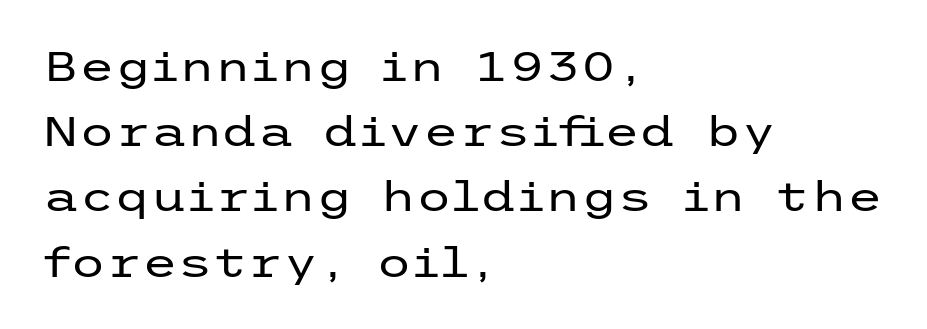
The image shows 41 px regular-weight, wide sans-serif type, upright; set left-aligned, normal line spacing (1.59x), normal letter spacing, not underlined; low stroke contrast and a medium x-height.
